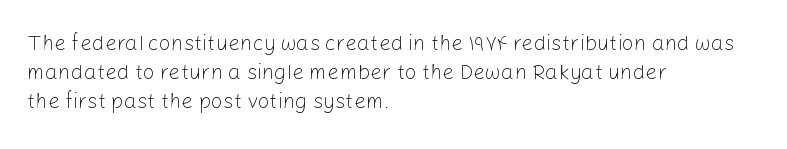
The image shows 21 px text type, upright; set left-aligned, normal line spacing (1.39x), normal letter spacing, not underlined.
